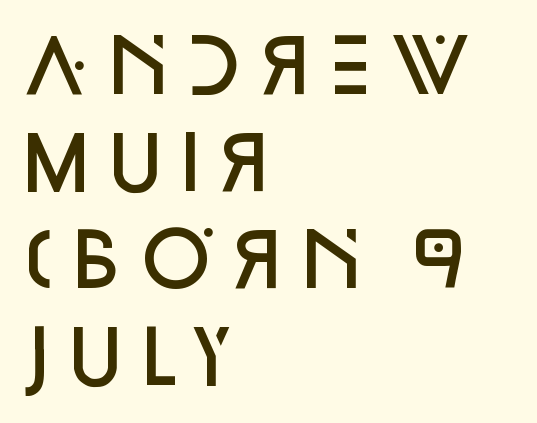
The image shows 73 px semibold sans-serif type, upright; set left-aligned, normal line spacing (1.33x), normal letter spacing, not underlined; low stroke contrast and a large x-height.
